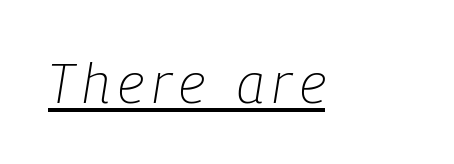
{"italic": "yes", "lean": "right", "slant_degrees": 9, "bold": "no", "weight": "light", "width": "condensed", "stroke_contrast": "low", "x_height": "medium", "monospaced": "no", "underline": "yes", "glyph_px": 56}
